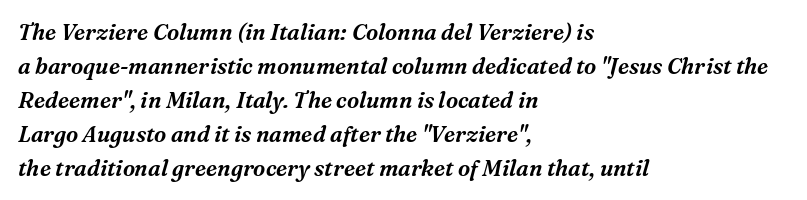
Is the letter spacing exaggerated? No — it looks like the ordinary default. The foot of each line stays bare and open. This sample is left-justified, so line endings fall wherever the words run out. Notice how the stems are inclined rather than vertical — that's the hallmark of italics. Vertically, the passage feels balanced, rows spaced as you'd expect.
